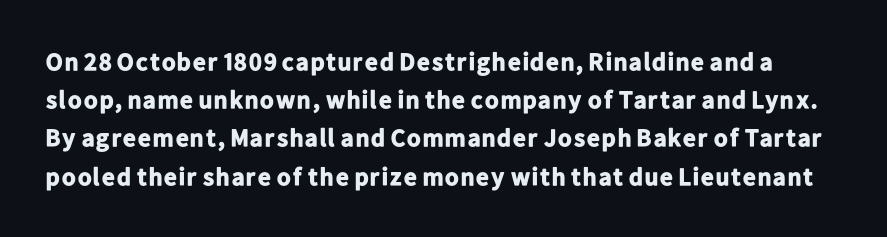
The image shows 25 px bold type, upright; set normal line spacing (1.53x), normal letter spacing, not underlined.
